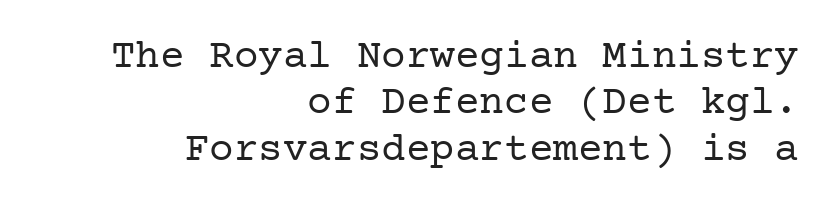
{"serif": "yes", "italic": "no", "bold": "no", "weight": "regular", "width": "normal", "stroke_contrast": "low", "x_height": "medium", "underline": "no", "align": "right", "line_spacing": "tight", "line_spacing_ratio": 1.13, "letter_spacing": "normal", "letter_spacing_em": 0.0, "glyph_px": 41}
